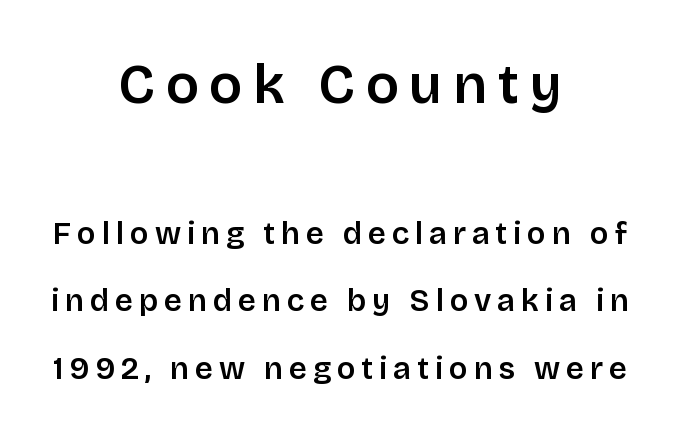
Q: Is the text italic (slanted)? A: No, it is upright.
Q: Is the typeface a serif or a sans-serif typeface? A: Sans-serif.
Q: Is the text underlined? A: No.
Q: How is the paragraph aligned? A: Centered.
Q: Is the spacing between lines tight, normal or loose? A: Loose.
Q: Which block of text is set in a larger size, the first (top) or the second (bottom)? A: The first (top) one.
Q: Width (condensed, normal, or wide)? A: Normal.
Q: Stroke contrast? A: Low.
Q: x-height? A: Large.
Q: Monospaced? A: No.
